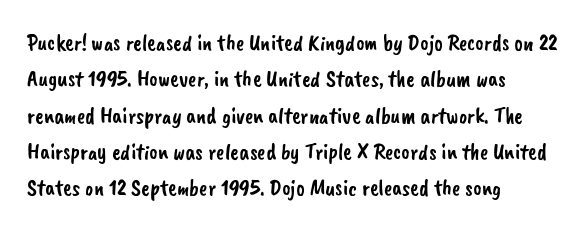
{"underline": "no", "align": "left", "line_spacing": "normal", "line_spacing_ratio": 1.58, "letter_spacing": "normal", "letter_spacing_em": 0.0, "glyph_px": 23}
